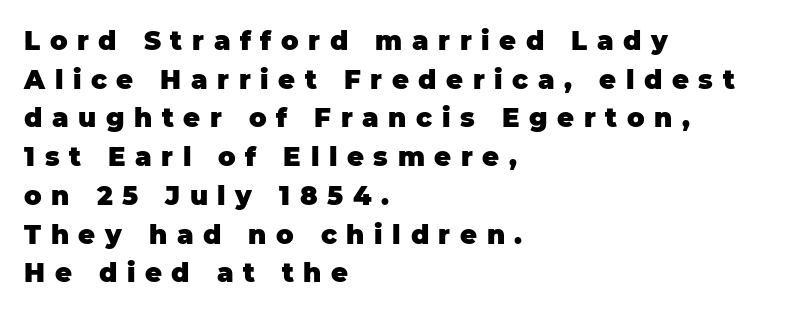
Q: Is the text bold? A: Yes.
Q: Is the text italic (slanted)? A: No, it is upright.
Q: Is the text underlined? A: No.
Q: How is the paragraph aligned? A: Left-aligned.
Q: Is the spacing between letters normal or unusually wide? A: Unusually wide.
Q: Is the spacing between lines tight, normal or loose? A: Normal.
